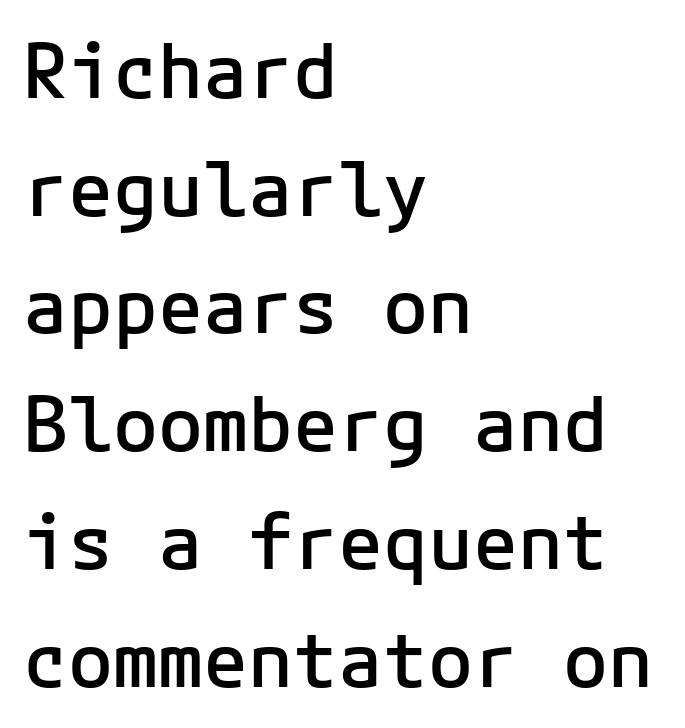
Q: Is the text bold? A: Semi-bold.
Q: Is the text italic (slanted)? A: No, it is upright.
Q: Is the typeface a serif or a sans-serif typeface? A: Sans-serif.
Q: Is the text underlined? A: No.
Q: How is the paragraph aligned? A: Left-aligned.
Q: Is the spacing between letters normal or unusually wide? A: Normal.
Q: Is the spacing between lines tight, normal or loose? A: Normal.
Q: Width (condensed, normal, or wide)? A: Normal.
Q: Stroke contrast? A: Low.
Q: x-height? A: Medium.
